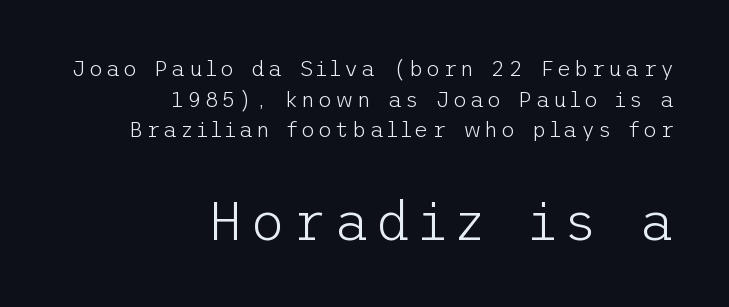
Q: Is the text bold? A: No.
Q: Is the text italic (slanted)? A: No, it is upright.
Q: Is the typeface a serif or a sans-serif typeface? A: Sans-serif.
Q: Is the text underlined? A: No.
Q: How is the paragraph aligned? A: Right-aligned.
Q: Is the spacing between lines tight, normal or loose? A: Normal.
Q: Which block of text is set in a larger size, the first (top) or the second (bottom)? A: The second (bottom) one.
Q: Width (condensed, normal, or wide)? A: Normal.
Q: Stroke contrast? A: Low.
Q: x-height? A: Medium.
